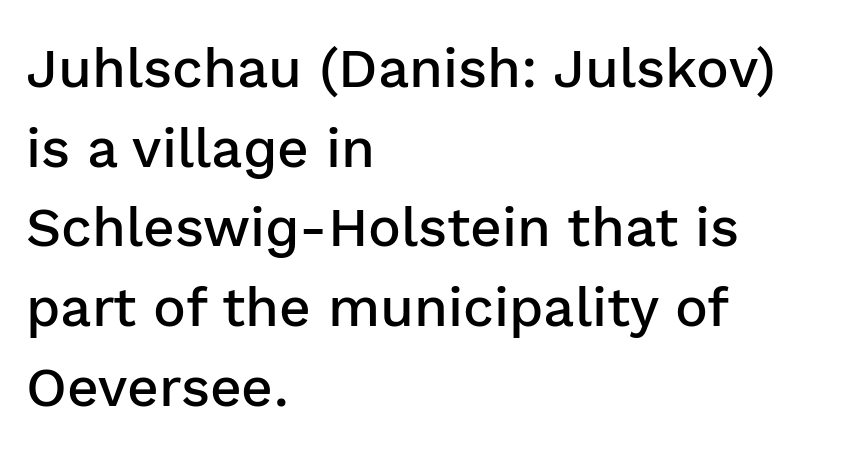
The image shows 55 px semibold sans-serif type, upright; set left-aligned, normal line spacing (1.45x), normal letter spacing, not underlined; low stroke contrast and a medium x-height.
